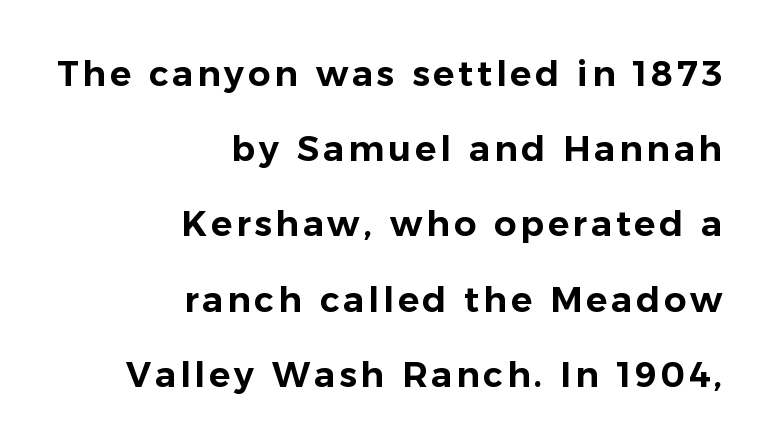
The image shows 35 px sans-serif type, upright; set right-aligned, loose line spacing (2.15x), not underlined; low stroke contrast and a medium x-height.
